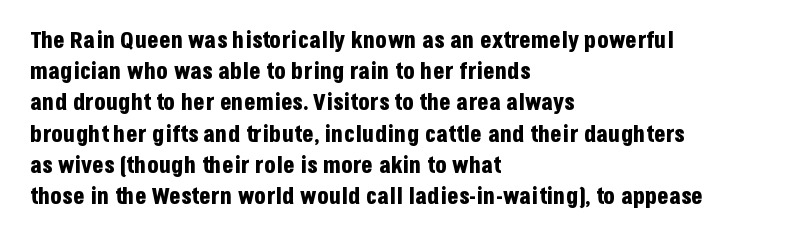
{"italic": "no", "bold": "yes", "underline": "no", "align": "left", "line_spacing": "normal", "line_spacing_ratio": 1.3, "letter_spacing": "normal", "letter_spacing_em": 0.0, "glyph_px": 24}
